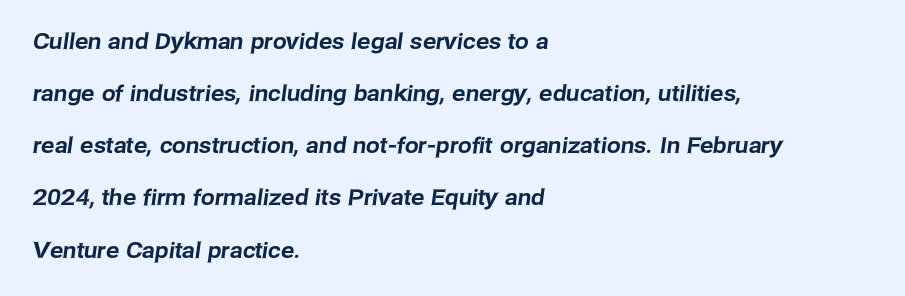
Q: Is the text underlined? A: No.
Q: How is the paragraph aligned? A: Left-aligned.
Q: Is the spacing between letters normal or unusually wide? A: Normal.
Q: Is the spacing between lines tight, normal or loose? A: Loose.
